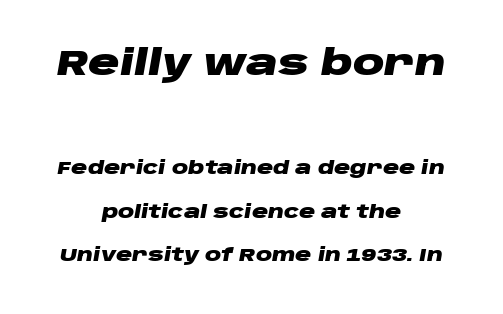
The rendering uses natural spacing where letterforms have individual widths. Here the first block reads like a headline and the second like body copy. The whole block is typeset with a tilt. Plain, unruled lines of type.
